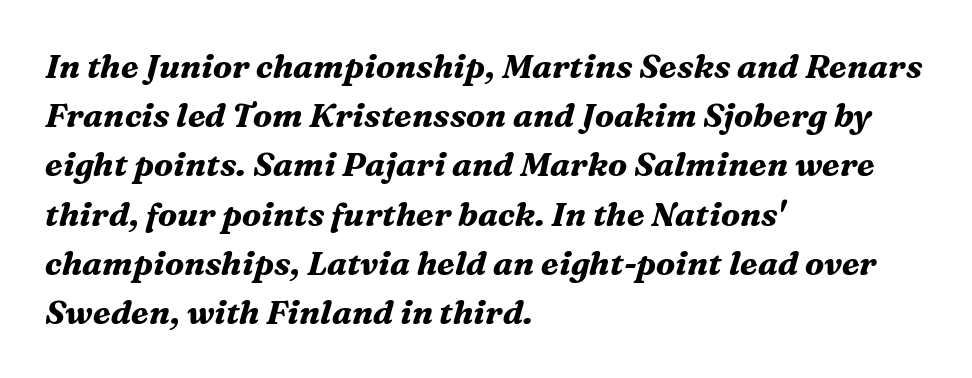
The image shows 33 px bold serif type, italic (leaning right); set left-aligned, normal line spacing (1.49x), normal letter spacing, not underlined; medium stroke contrast and a medium x-height.
